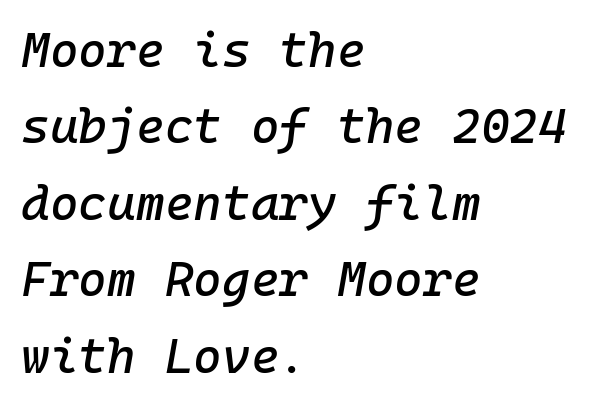
The space between consecutive lines is moderate. Caption: standard tracking, unaltered. Typeset ragged right — the left edge is the straight one. Notice how the stems are inclined rather than vertical — that's the hallmark of italics. Letters rest on an invisible, unmarked baseline.
